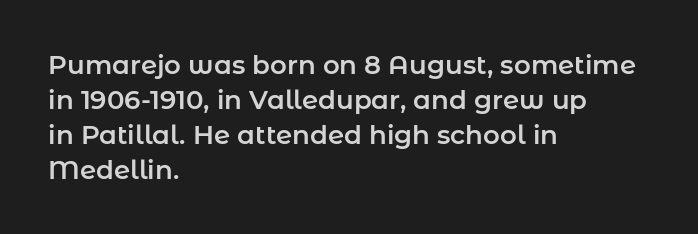
The letters stand straight up with perfectly vertical stems. Anything drawn beneath the words? Only blank space. Vertical spacing — default. Short note: letters normally spaced. Leftover space on each line is placed entirely after the last word.
